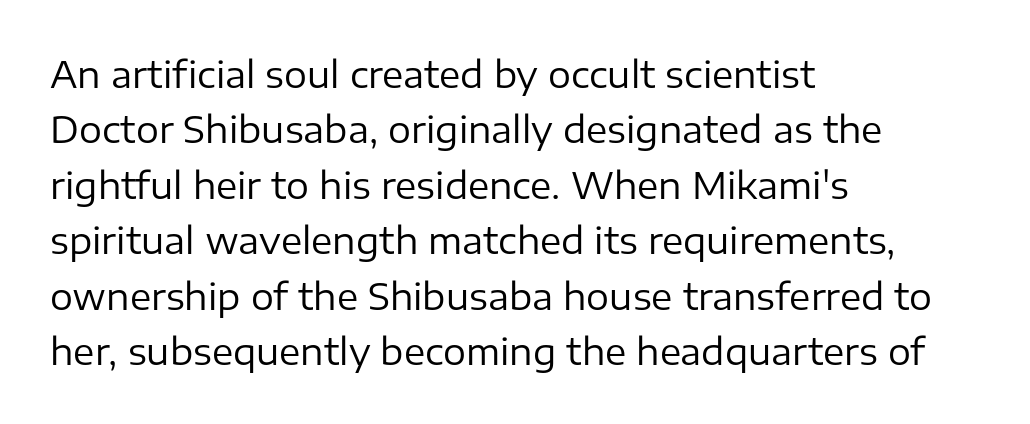
Students, note that the glyphs here touch the page at normal intervals. Upright lettering throughout. Words float on clear page, feet unadorned. Regular leading. The letterforms sit at book weight or below.
